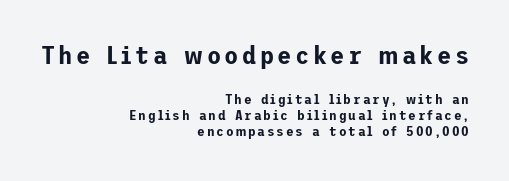
{"italic": "no", "underline": "no", "align": "right", "line_spacing_ratio": 1.16, "larger_block": "first", "size_ratio": 1.86, "glyph_px": 26}
